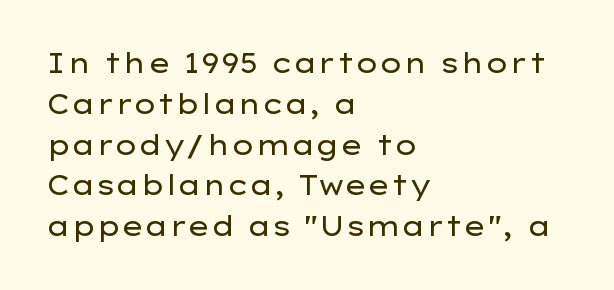
The image shows 27 px text type, upright; set left-aligned, normal line spacing (1.51x), normal letter spacing, not underlined.
